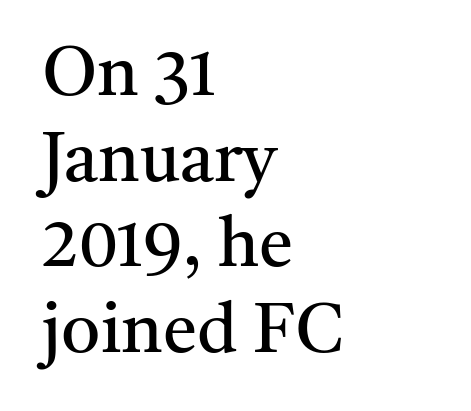
The image shows 69 px regular-weight serif type, upright; set left-aligned, line spacing 1.24x, normal letter spacing, not underlined; medium stroke contrast and a medium x-height.
